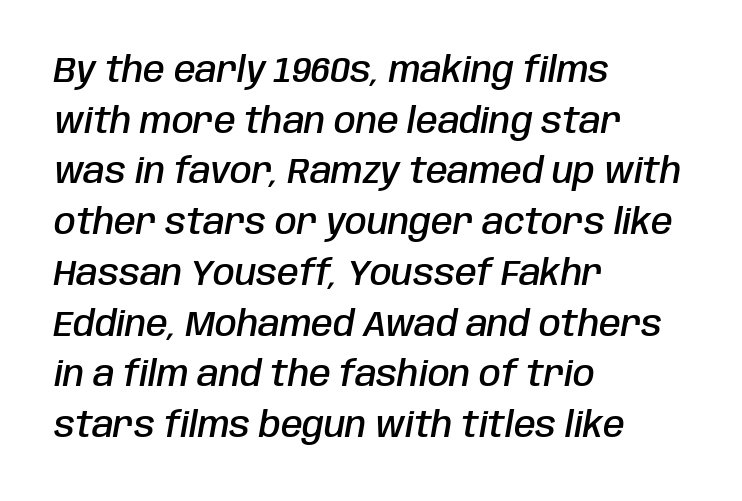
{"italic": "yes", "lean": "right", "slant_degrees": 10, "bold": "semi", "weight": "semibold", "width": "condensed", "stroke_contrast": "low", "x_height": "large", "monospaced": "no", "underline": "no", "align": "left", "line_spacing": "normal", "line_spacing_ratio": 1.45, "letter_spacing": "normal", "letter_spacing_em": 0.0, "glyph_px": 35}
